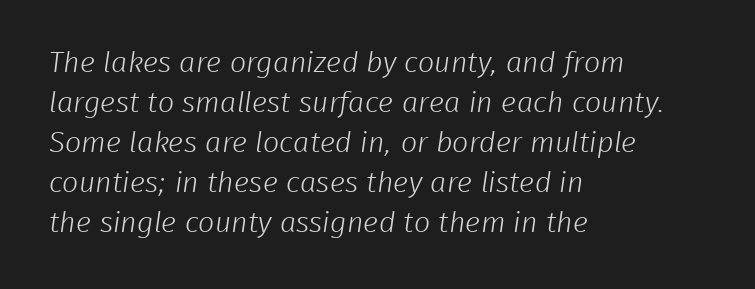
{"serif": "no", "bold": "no", "weight": "light", "width": "normal", "stroke_contrast": "low", "x_height": "medium", "monospaced": "no", "underline": "no", "align": "left", "line_spacing": "normal", "line_spacing_ratio": 1.38, "letter_spacing": "normal", "letter_spacing_em": 0.0, "glyph_px": 29}
